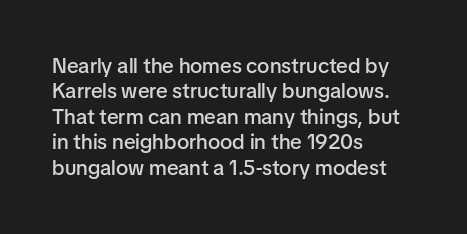
The image shows 21 px text type, upright; set left-aligned, line spacing 1.21x, normal letter spacing, not underlined.
